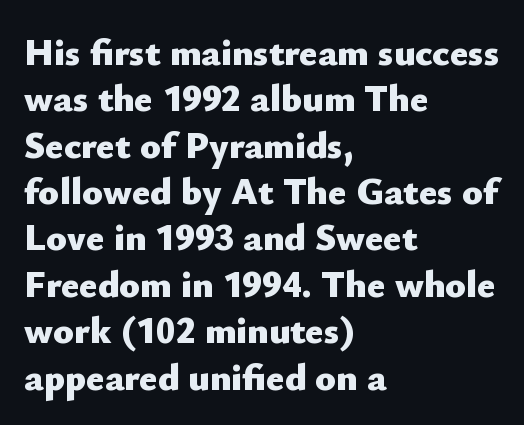
The image shows 38 px heavy sans-serif type, upright; set left-aligned, line spacing 1.22x, normal letter spacing, not underlined; low stroke contrast and a small x-height.
